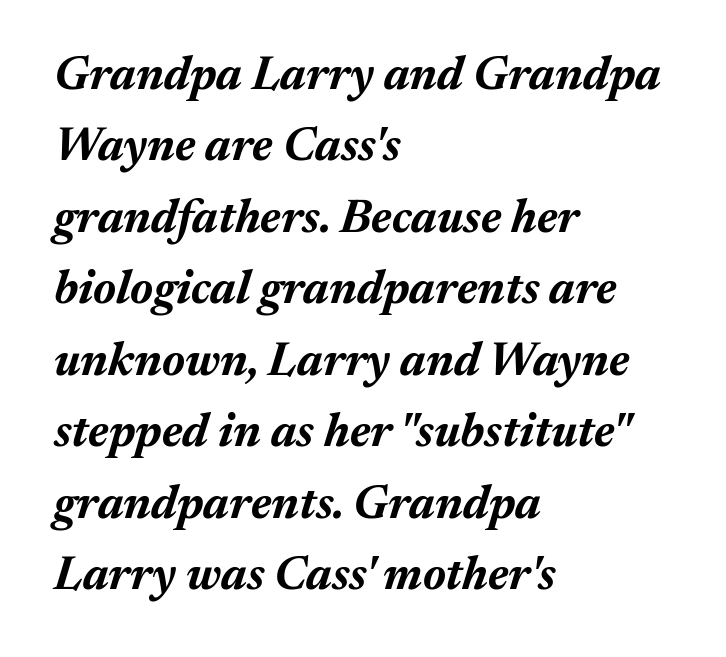
Posture: slanted. A dark, heavy texture on the line: the type is bold. Character widths vary here, with narrow letters taking less room than wide ones. Has an underline been added? It has not. Visually the block forms a straight wall on the left and a jagged coastline on the right. A typesetter would call this leading conventional body-copy spacing.
